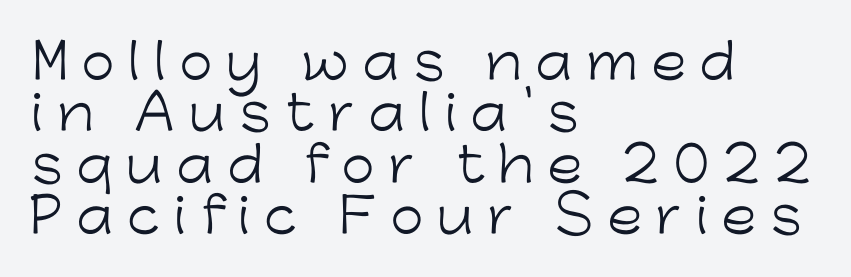
The image shows 48 px light sans-serif type, upright; set left-aligned, tight line spacing (1.07x), unusually wide letter spacing (+0.29 em), not underlined; low stroke contrast and a medium x-height.
